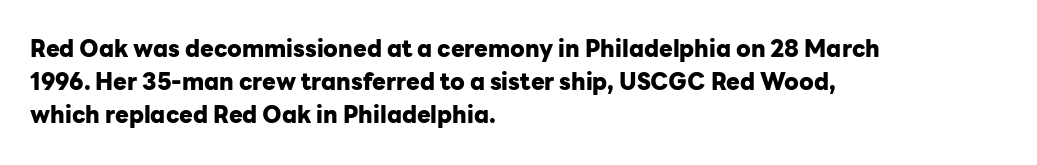
This sample keeps an unexceptional amount of space between lines. Strokes here are thick enough to call this a true bold. A student would call this left alignment; a typographer would say flush left, rag right. You can tell it's not italic because the verticals are truly vertical.
